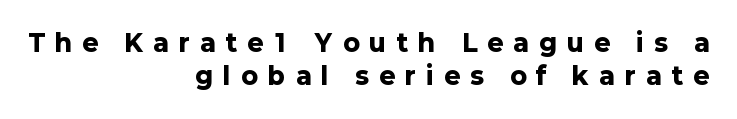
Q: Is the text bold? A: Yes.
Q: Is the text italic (slanted)? A: No, it is upright.
Q: Is the text underlined? A: No.
Q: How is the paragraph aligned? A: Right-aligned.
Q: Is the spacing between letters normal or unusually wide? A: Unusually wide.
Q: Is the spacing between lines tight, normal or loose? A: Normal.
